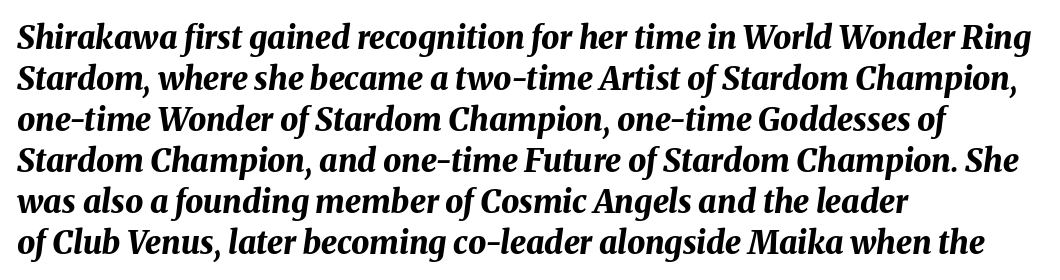
The image shows 32 px bold type, italic (leaning right); set left-aligned, normal line spacing (1.28x), normal letter spacing, not underlined; medium stroke contrast and a medium x-height.
